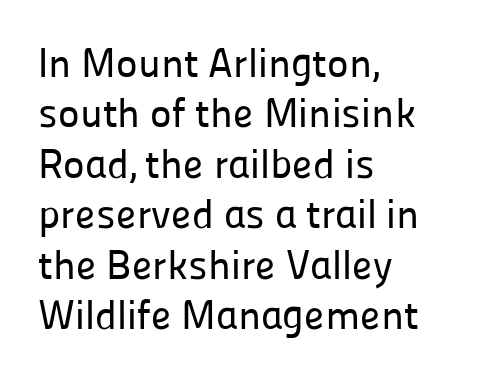
Q: Is the text italic (slanted)? A: No, it is upright.
Q: Is the typeface a serif or a sans-serif typeface? A: Sans-serif.
Q: Is the text underlined? A: No.
Q: How is the paragraph aligned? A: Left-aligned.
Q: Is the spacing between letters normal or unusually wide? A: Normal.
Q: Width (condensed, normal, or wide)? A: Normal.
Q: Stroke contrast? A: Low.
Q: x-height? A: Medium.
Q: Monospaced? A: No.
